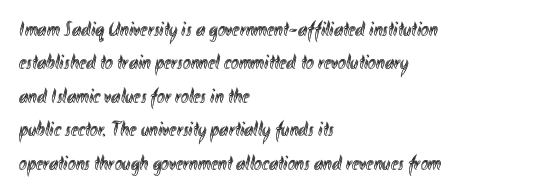
The image shows 21 px text type; set left-aligned, normal line spacing (1.59x), normal letter spacing, not underlined.
